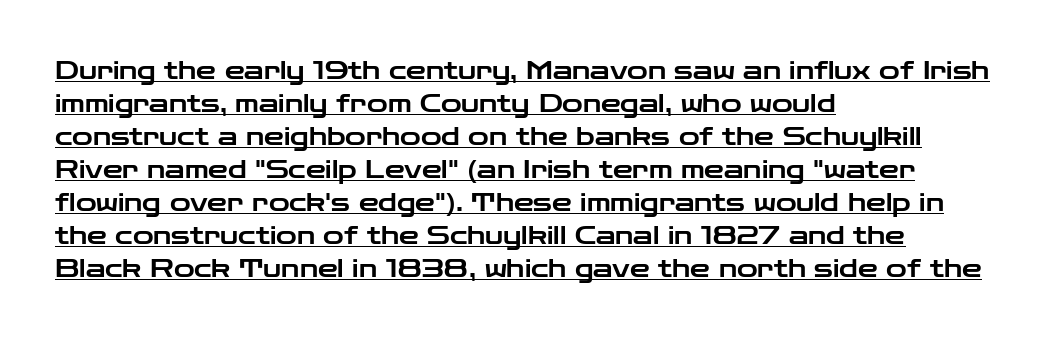
The image shows 25 px text type, upright; set left-aligned, normal line spacing (1.32x), normal letter spacing, underlined.
